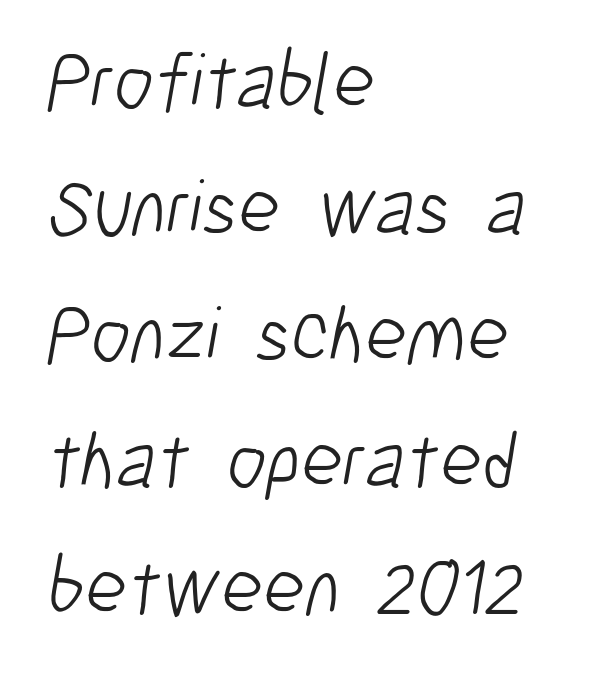
The image shows 80 px light, condensed sans-serif type; set left-aligned, normal line spacing (1.58x), normal letter spacing, not underlined; low stroke contrast and a medium x-height.
